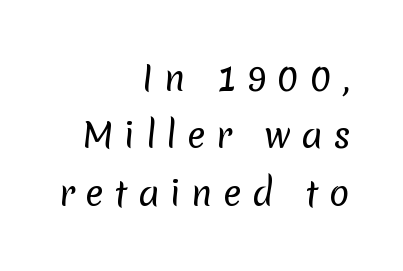
{"serif": "no", "bold": "no", "weight": "regular", "width": "normal", "stroke_contrast": "low", "x_height": "medium", "monospaced": "no", "underline": "no", "align": "right", "line_spacing": "normal", "line_spacing_ratio": 1.69, "letter_spacing": "wide", "letter_spacing_em": 0.31, "glyph_px": 34}
